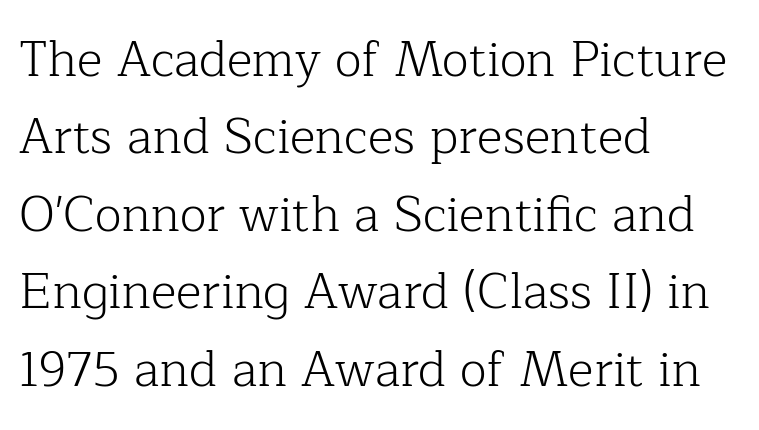
Q: Is the text bold? A: No.
Q: Is the text italic (slanted)? A: No, it is upright.
Q: Is the typeface a serif or a sans-serif typeface? A: Serif.
Q: Is the text underlined? A: No.
Q: How is the paragraph aligned? A: Left-aligned.
Q: Is the spacing between letters normal or unusually wide? A: Normal.
Q: Is the spacing between lines tight, normal or loose? A: Normal.
Q: Width (condensed, normal, or wide)? A: Normal.
Q: Stroke contrast? A: Low.
Q: x-height? A: Medium.
Q: Monospaced? A: No.
